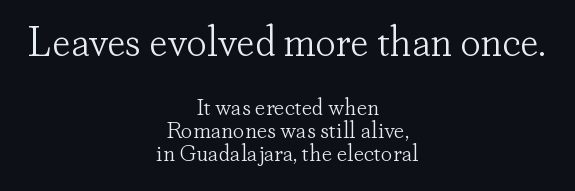
Between these two stacked blocks, the higher one wins on size. Style check: upright. Honestly, there is no underline to notice here at all. If you folded the block vertically in half, each line would mirror itself in length. Caption: face not bold, strokes unweighted. The face used here is proportionally spaced, like ordinary book or web type.
